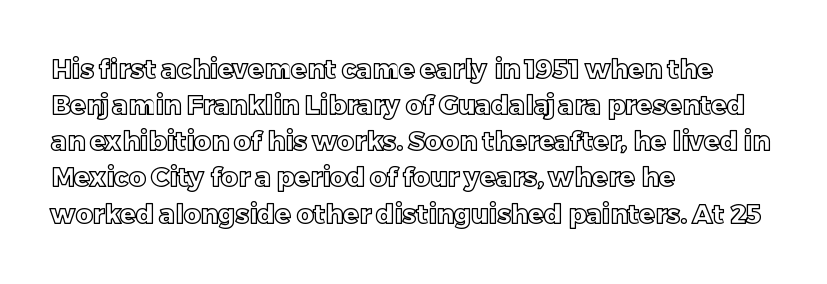
The image shows 26 px text type, upright; set left-aligned, normal line spacing (1.39x), normal letter spacing, not underlined.
